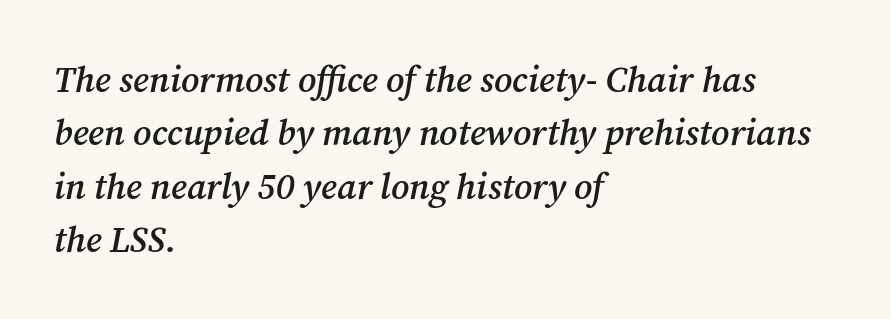
{"serif": "yes", "italic": "yes", "lean": "right", "slant_degrees": 12, "bold": "semi", "weight": "semibold", "width": "normal", "stroke_contrast": "medium", "x_height": "medium", "monospaced": "no", "underline": "no", "align": "left", "line_spacing": "normal", "line_spacing_ratio": 1.48, "letter_spacing": "normal", "letter_spacing_em": 0.0, "glyph_px": 36}
